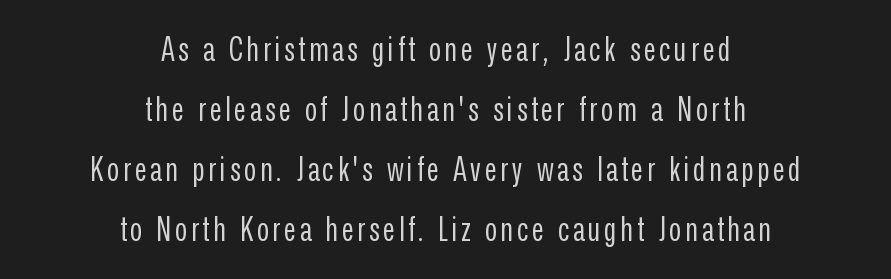
{"serif": "no", "italic": "no", "bold": "no", "weight": "regular", "width": "condensed", "stroke_contrast": "low", "x_height": "medium", "monospaced": "no", "underline": "no", "align": "center", "line_spacing_ratio": 1.82, "glyph_px": 33}
